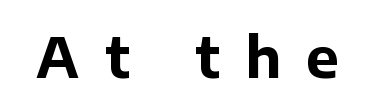
The typeface chosen for these lines omits serifs. The passage shown is emphatically bold. A typesetter would call this heavily tracked-out type. The axis of the letterforms is exactly vertical. Type without underlining. The rendering uses natural spacing where letterforms have individual widths.
